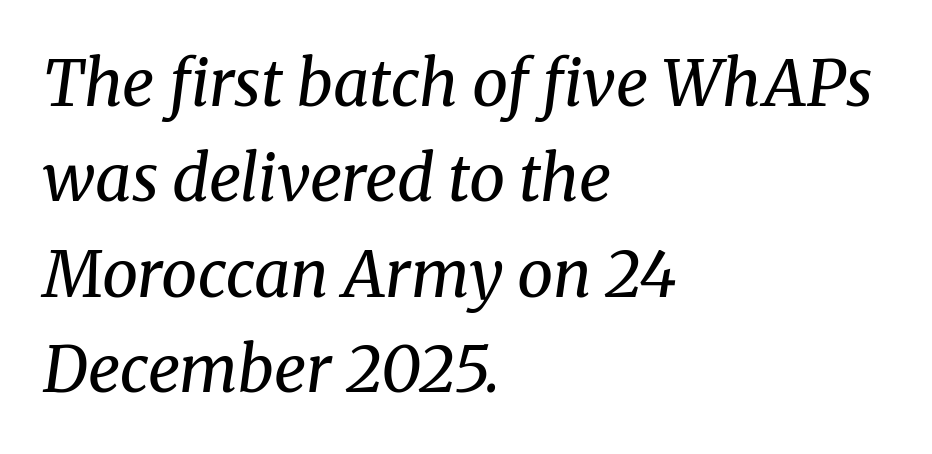
The image shows 64 px regular-weight serif type, italic (leaning right); set left-aligned, normal line spacing (1.49x), normal letter spacing, not underlined; medium stroke contrast and a medium x-height.
